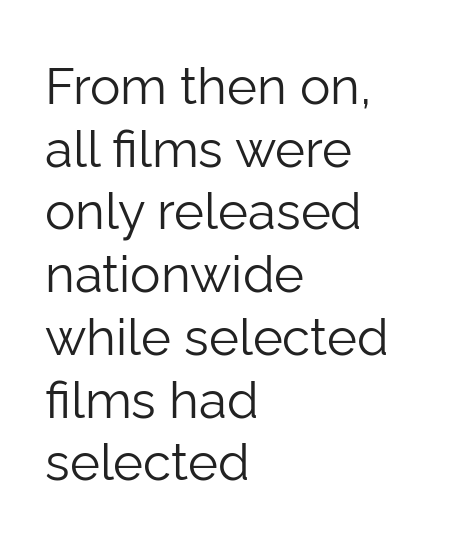
The image shows 51 px light sans-serif type, upright; set left-aligned, line spacing 1.23x, normal letter spacing, not underlined; low stroke contrast and a medium x-height.
